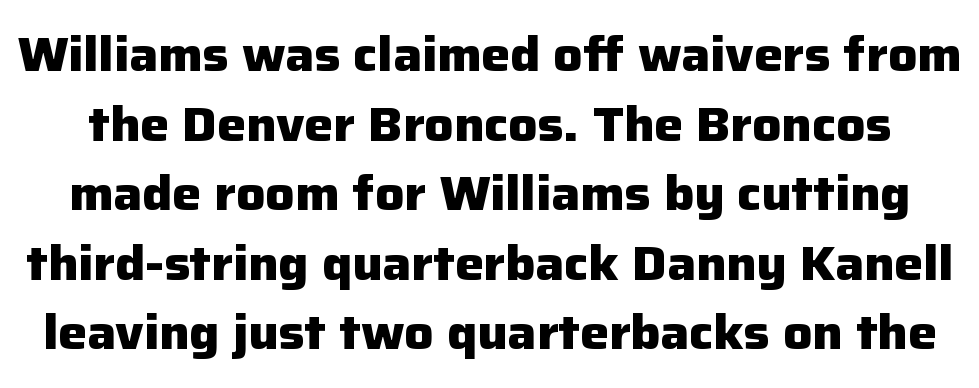
{"serif": "no", "italic": "no", "bold": "yes", "weight": "heavy", "width": "normal", "stroke_contrast": "low", "x_height": "medium", "monospaced": "no", "underline": "no", "line_spacing": "normal", "line_spacing_ratio": 1.45, "letter_spacing": "normal", "letter_spacing_em": 0.0, "glyph_px": 48}
